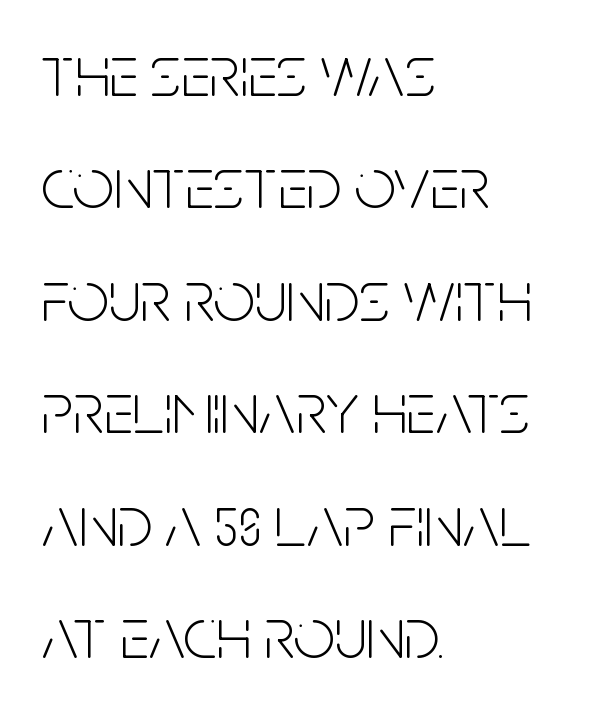
Q: Is the text bold? A: No.
Q: Is the text italic (slanted)? A: No, it is upright.
Q: Is the typeface a serif or a sans-serif typeface? A: Sans-serif.
Q: Is the text underlined? A: No.
Q: How is the paragraph aligned? A: Left-aligned.
Q: Is the spacing between letters normal or unusually wide? A: Normal.
Q: Is the spacing between lines tight, normal or loose? A: Normal.
Q: Width (condensed, normal, or wide)? A: Condensed.
Q: Stroke contrast? A: Low.
Q: x-height? A: Large.
Q: Monospaced? A: No.
